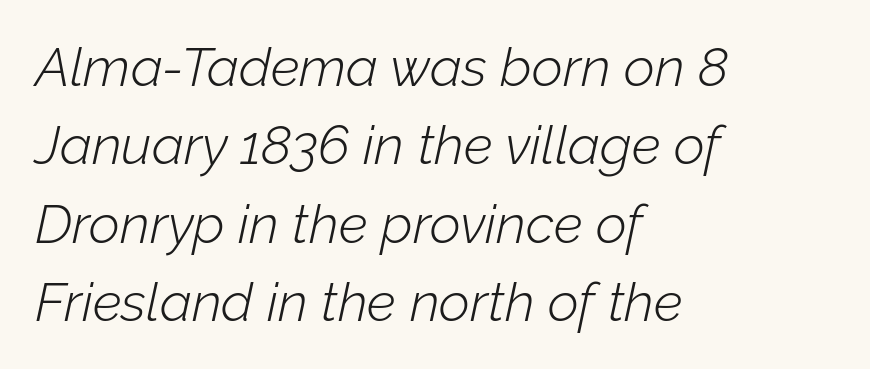
The image shows 54 px light type, italic (leaning right); set left-aligned, normal line spacing (1.45x), normal letter spacing, not underlined; low stroke contrast and a medium x-height.
